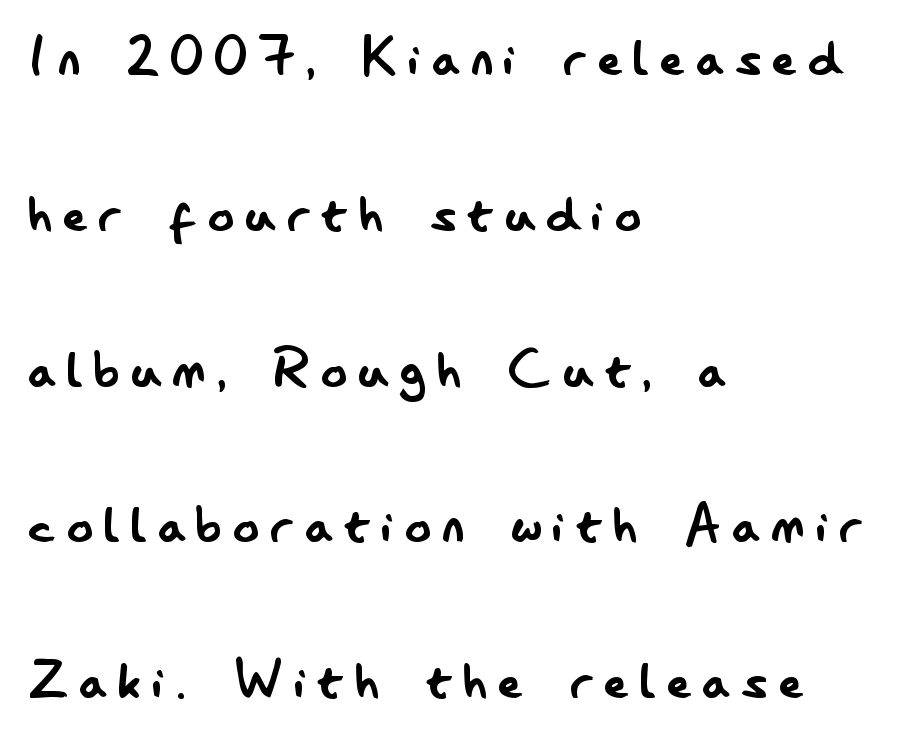
{"serif": "no", "italic": "no", "bold": "no", "weight": "regular", "width": "condensed", "stroke_contrast": "low", "x_height": "small", "monospaced": "no", "underline": "no", "align": "left", "line_spacing": "loose", "line_spacing_ratio": 2.36, "glyph_px": 66}
